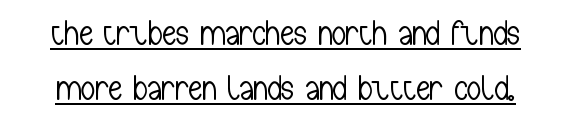
The typeface has the unassuming heft of standard copy or less. The passage shown stacks its lines at a standard gap. Check the space under the baseline: a stroke is drawn there. These lines are rendered in a variable-pitch font. Serif or sans? Sans — the stroke terminals are bare.
